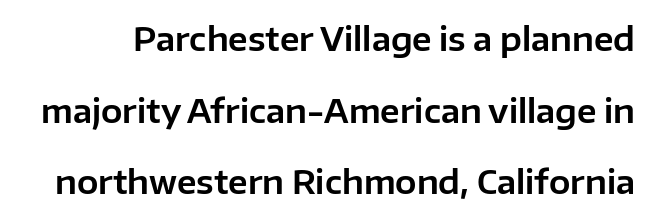
The image shows 32 px sans-serif type, upright; set loose line spacing (2.24x), normal letter spacing, not underlined; low stroke contrast and a medium x-height.
